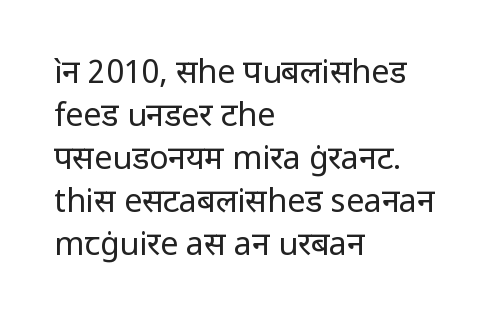
Q: Is the text bold? A: No.
Q: Is the text italic (slanted)? A: No, it is upright.
Q: Is the typeface a serif or a sans-serif typeface? A: Sans-serif.
Q: Is the text underlined? A: No.
Q: How is the paragraph aligned? A: Left-aligned.
Q: Is the spacing between letters normal or unusually wide? A: Normal.
Q: Is the spacing between lines tight, normal or loose? A: Normal.
Q: Width (condensed, normal, or wide)? A: Normal.
Q: Stroke contrast? A: Low.
Q: x-height? A: Medium.
Q: Monospaced? A: No.
